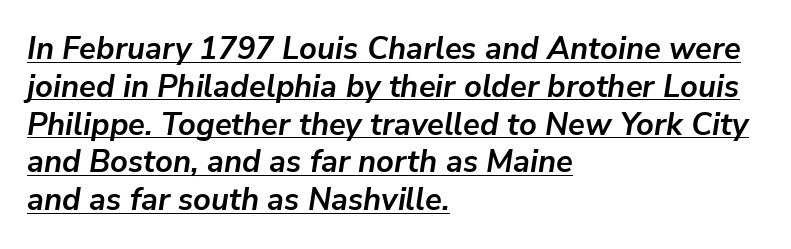
The image shows 31 px semibold type, italic (leaning right); set left-aligned, line spacing 1.22x, normal letter spacing, underlined; low stroke contrast and a medium x-height.
